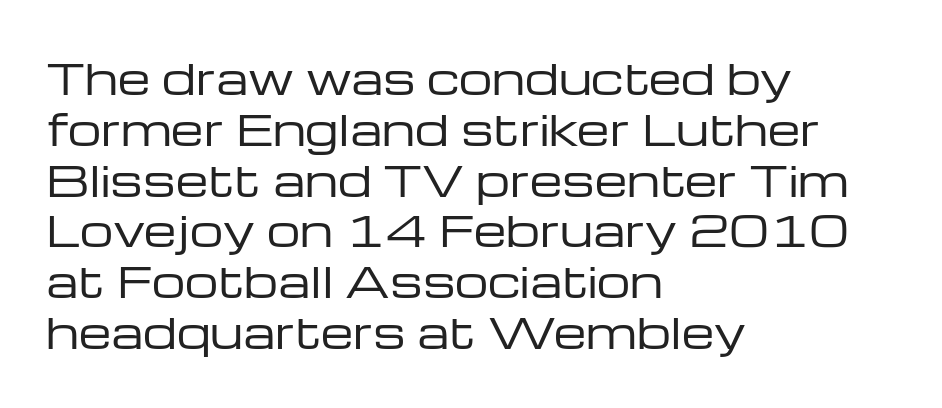
The image shows 42 px regular-weight, wide sans-serif type, upright; set left-aligned, line spacing 1.21x, normal letter spacing, not underlined; low stroke contrast and a medium x-height.
